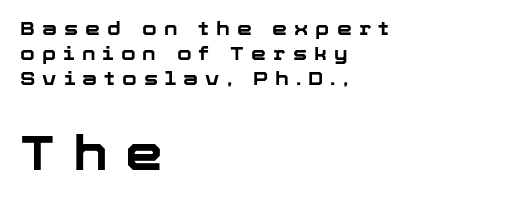
Compared with typical paragraphs, the rows here are spaced about the same. Caption: upper text group reduced, lower text group enlarged. Visually the block forms a straight wall on the left and a jagged coastline on the right. A full-strength bold gives these letters their thick strokes. Character widths vary here, with narrow letters taking less room than wide ones. Check the space under the baseline: it is left empty.
